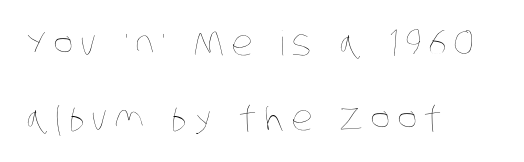
The compositor pushed each line to the left boundary. The space directly below the letters is spotless. These lines have a slow, spaced-out rhythm from letter to letter. Letters have the restrained weight of plain body copy at most.
